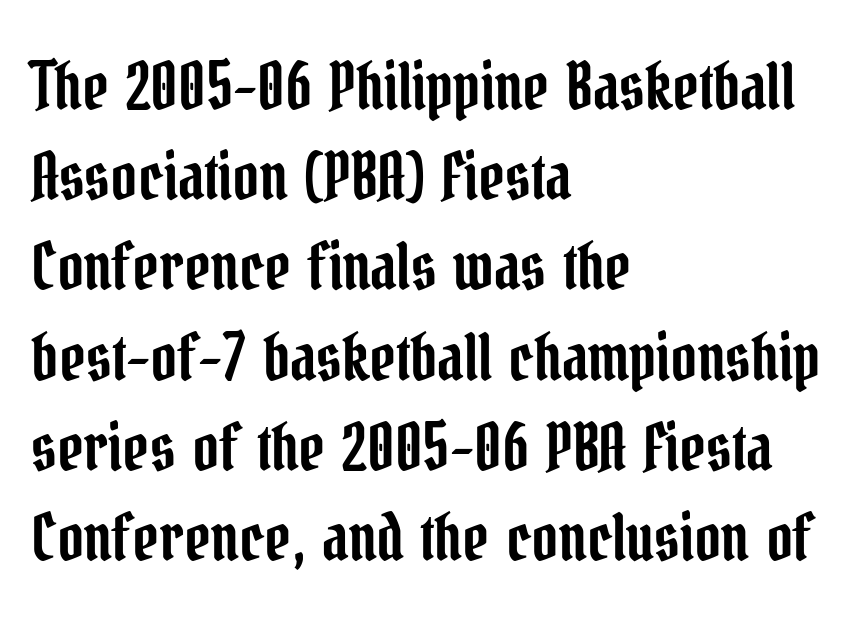
The image shows 64 px condensed serif type, upright; set left-aligned, normal line spacing (1.41x), normal letter spacing, not underlined; low stroke contrast and a medium x-height.
